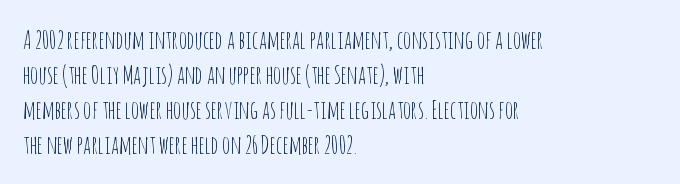
Q: Is the text bold? A: No.
Q: Is the text italic (slanted)? A: No, it is upright.
Q: Is the text underlined? A: No.
Q: How is the paragraph aligned? A: Left-aligned.
Q: Is the spacing between letters normal or unusually wide? A: Normal.
Q: Is the spacing between lines tight, normal or loose? A: Normal.
